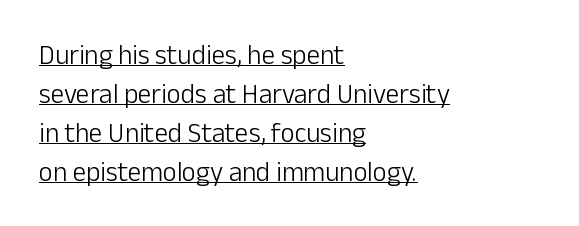
The image shows 27 px text type, upright; set left-aligned, normal line spacing (1.44x), normal letter spacing, underlined.
